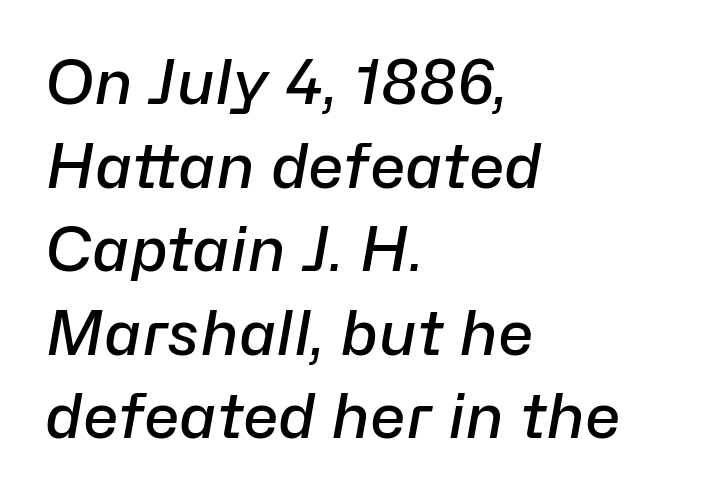
{"italic": "yes", "lean": "right", "slant_degrees": 10, "bold": "semi", "weight": "semibold", "width": "normal", "stroke_contrast": "low", "x_height": "medium", "monospaced": "no", "underline": "no", "align": "left", "line_spacing": "normal", "line_spacing_ratio": 1.37, "letter_spacing": "normal", "letter_spacing_em": 0.0, "glyph_px": 61}
